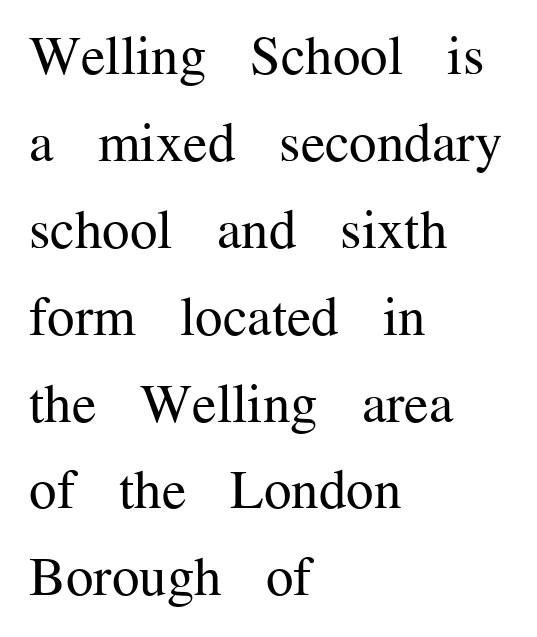
The image shows 55 px regular-weight serif type, upright; set left-aligned, normal line spacing (1.58x), normal letter spacing, not underlined; medium stroke contrast and a medium x-height.
